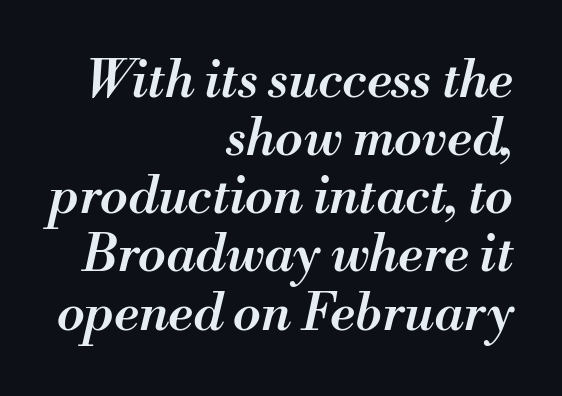
The image shows 51 px semibold type, italic (leaning right); set right-aligned, tight line spacing (1.14x), normal letter spacing, not underlined; medium stroke contrast and a small x-height.
